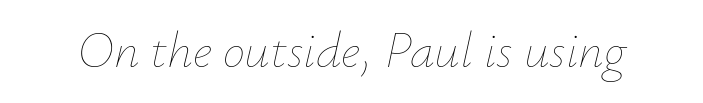
{"italic": "yes", "lean": "right", "slant_degrees": 12, "bold": "no", "weight": "thin", "width": "normal", "stroke_contrast": "low", "x_height": "small", "monospaced": "no", "underline": "no", "letter_spacing": "normal", "letter_spacing_em": 0.0, "glyph_px": 50}
